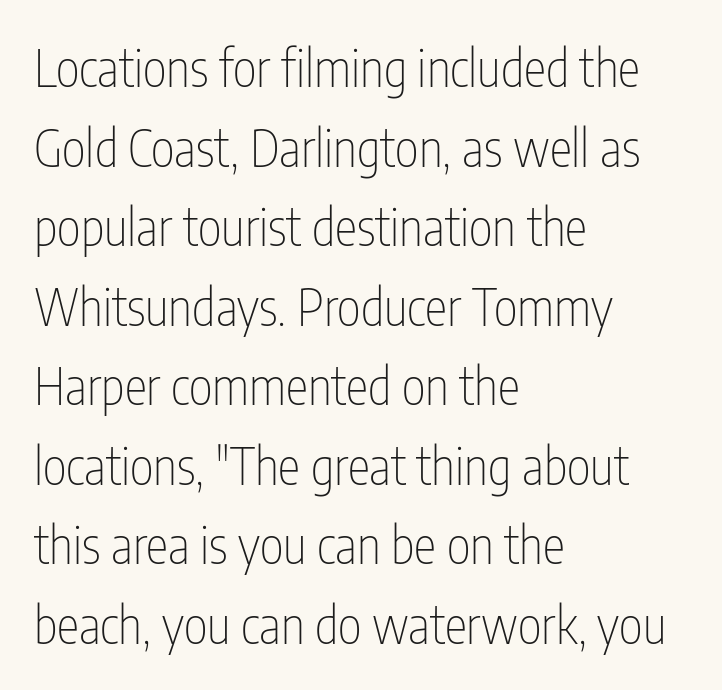
The image shows 51 px thin, condensed sans-serif type, upright; set left-aligned, normal line spacing (1.56x), normal letter spacing, not underlined; low stroke contrast and a medium x-height.
